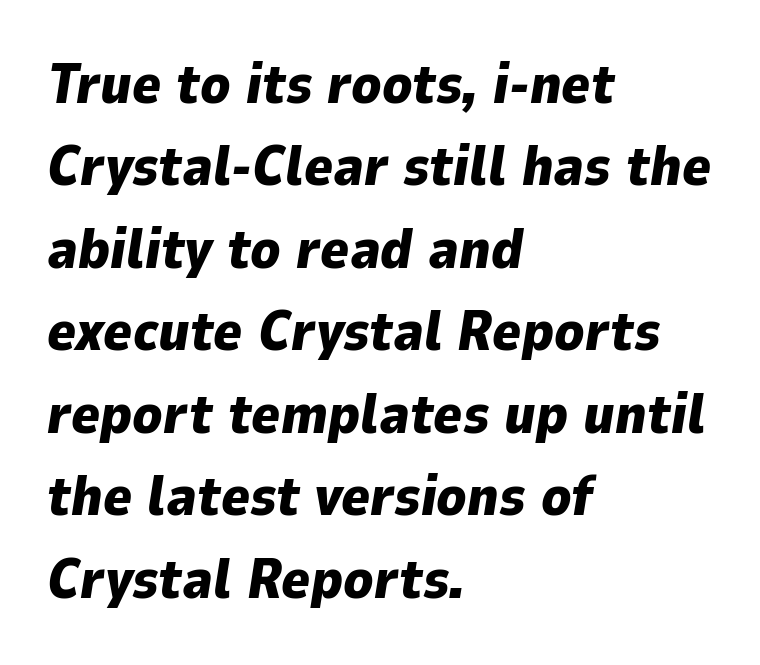
The image shows 55 px heavy type, italic (leaning right); set left-aligned, normal line spacing (1.5x), normal letter spacing, not underlined; low stroke contrast and a medium x-height.
